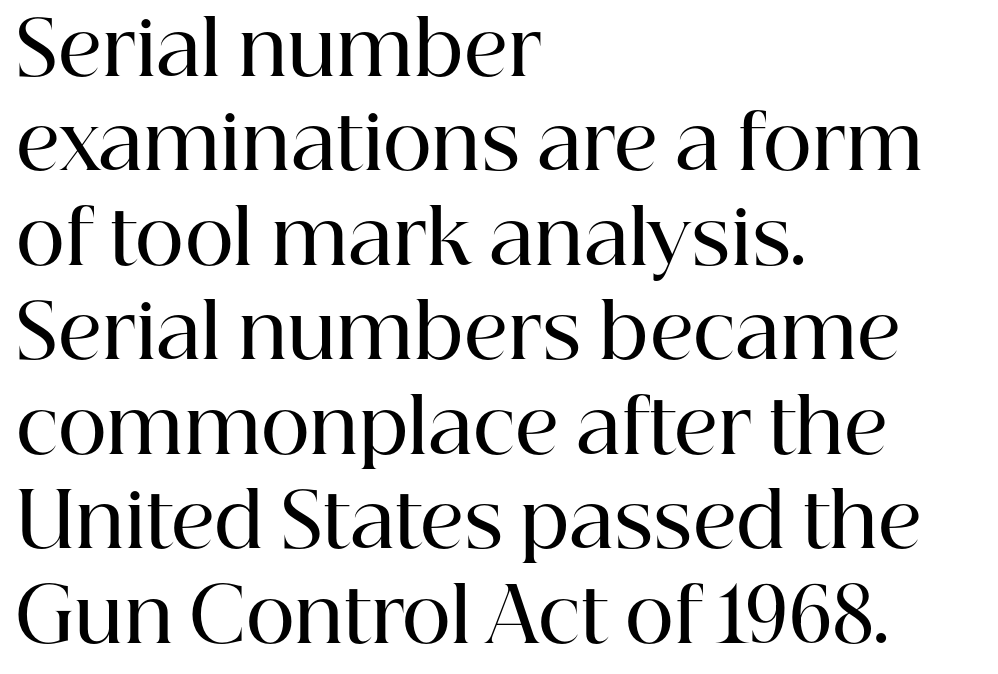
{"serif": "yes", "italic": "no", "bold": "semi", "weight": "semibold", "width": "normal", "stroke_contrast": "high", "x_height": "medium", "monospaced": "no", "underline": "no", "align": "left", "line_spacing": "normal", "line_spacing_ratio": 1.26, "letter_spacing": "normal", "letter_spacing_em": 0.0, "glyph_px": 75}
